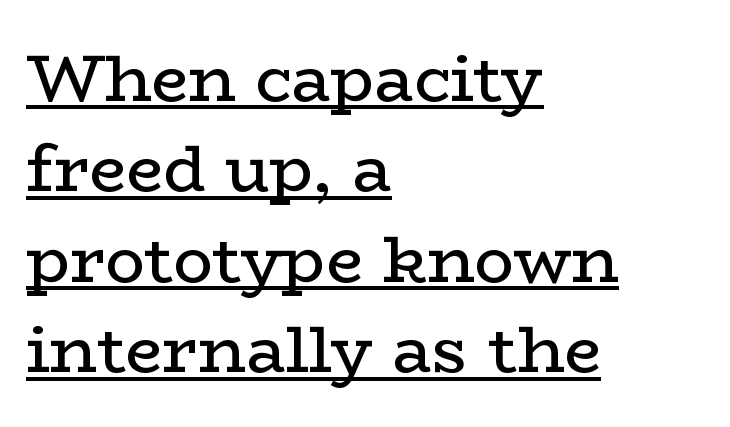
Q: Is the text bold? A: No.
Q: Is the text italic (slanted)? A: No, it is upright.
Q: Is the typeface a serif or a sans-serif typeface? A: Serif.
Q: Is the text underlined? A: Yes.
Q: How is the paragraph aligned? A: Left-aligned.
Q: Is the spacing between letters normal or unusually wide? A: Normal.
Q: Is the spacing between lines tight, normal or loose? A: Normal.
Q: Width (condensed, normal, or wide)? A: Wide.
Q: Stroke contrast? A: Low.
Q: x-height? A: Medium.
Q: Monospaced? A: No.
